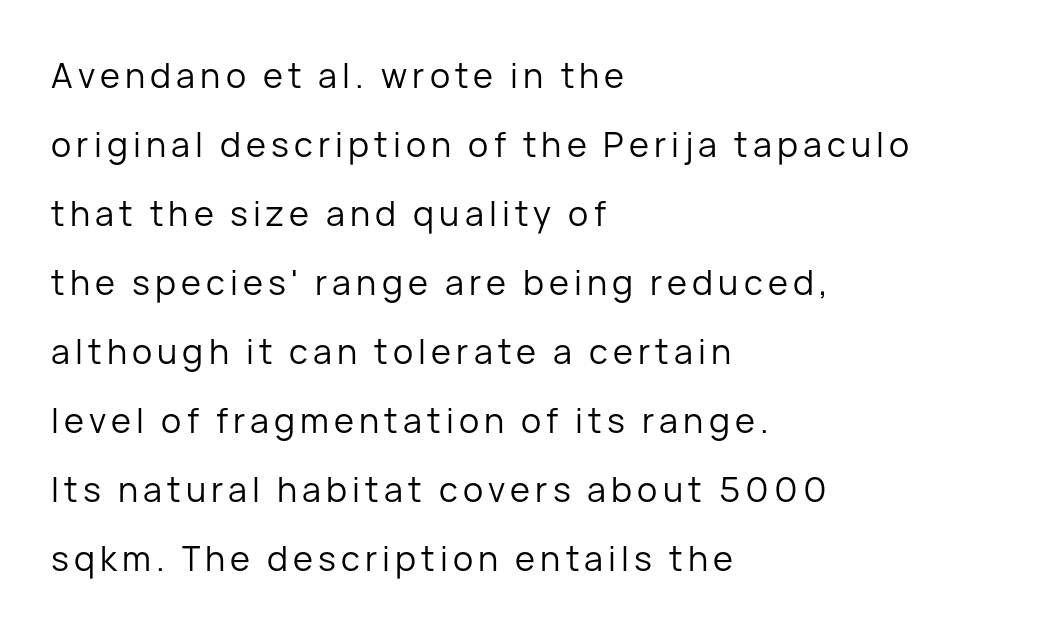
The image shows 34 px regular-weight sans-serif type, upright; set left-aligned, loose line spacing (2.03x), not underlined; low stroke contrast and a medium x-height.
